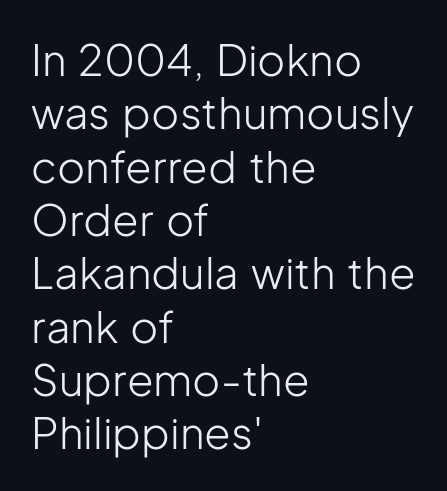
The image shows 43 px light sans-serif type, upright; set left-aligned, line spacing 1.24x, normal letter spacing, not underlined; low stroke contrast and a medium x-height.
